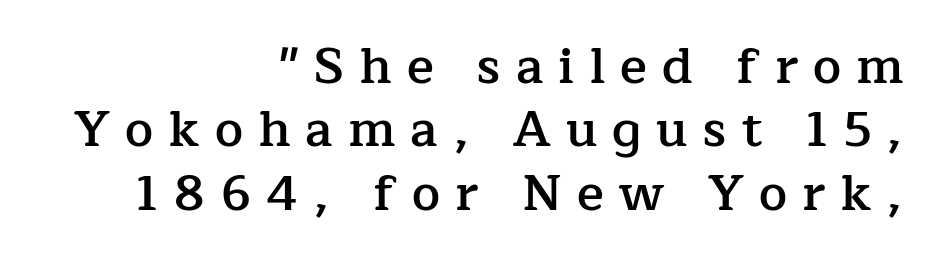
Q: Is the text bold? A: Semi-bold.
Q: Is the text italic (slanted)? A: No, it is upright.
Q: Is the typeface a serif or a sans-serif typeface? A: Serif.
Q: Is the text underlined? A: No.
Q: How is the paragraph aligned? A: Right-aligned.
Q: Is the spacing between letters normal or unusually wide? A: Unusually wide.
Q: Is the spacing between lines tight, normal or loose? A: Normal.
Q: Width (condensed, normal, or wide)? A: Normal.
Q: Stroke contrast? A: Low.
Q: x-height? A: Medium.
Q: Monospaced? A: No.
